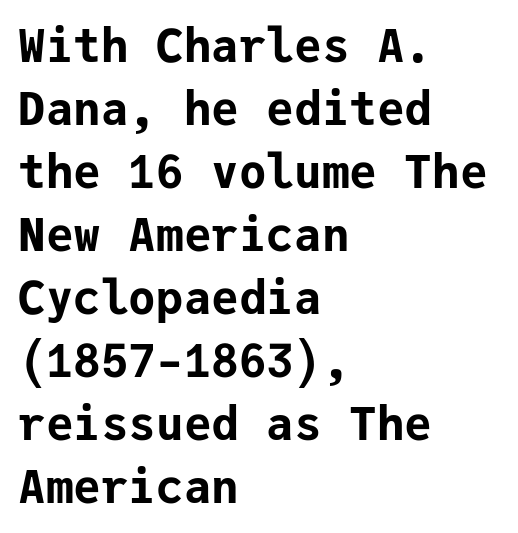
The image shows 46 px bold sans-serif type, upright, monospaced; set left-aligned, normal line spacing (1.37x), normal letter spacing, not underlined; low stroke contrast and a medium x-height.
